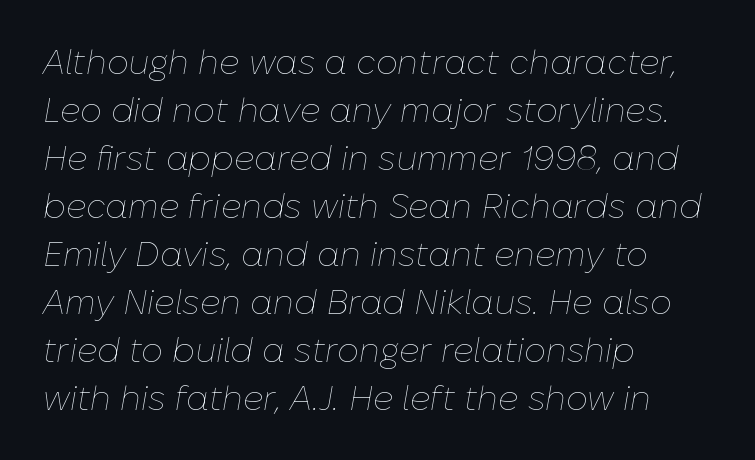
{"italic": "yes", "lean": "right", "slant_degrees": 10, "bold": "no", "weight": "thin", "width": "normal", "stroke_contrast": "low", "x_height": "medium", "monospaced": "no", "underline": "no", "align": "left", "line_spacing": "normal", "line_spacing_ratio": 1.41, "letter_spacing": "normal", "letter_spacing_em": 0.0, "glyph_px": 34}
